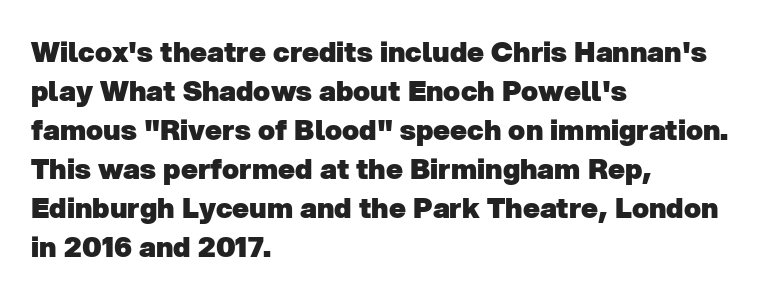
Underlining? Definitely not there. Spacing verdict: proportional, widths tailored to each character. The type is set solid horizontally, with unmodified tracking. The passage shown is typeset with a sans-serif family. These lines are set flush left with a ragged right edge.
